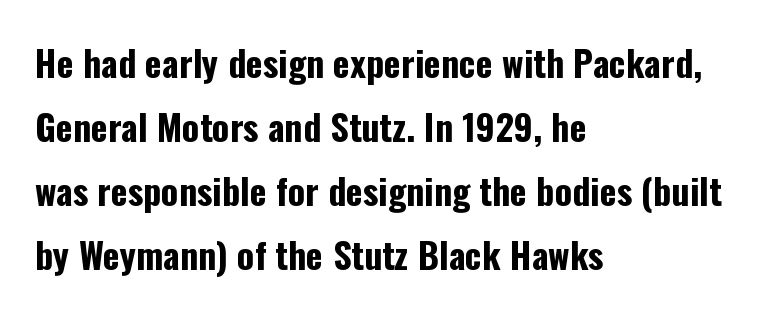
The glyphs have the mass of a bold cut. You could not count columns in this text — the font is proportionally spaced. No extra tracking has been applied to these lines. Notice how the passage keeps a crisp vertical edge on the left only.
